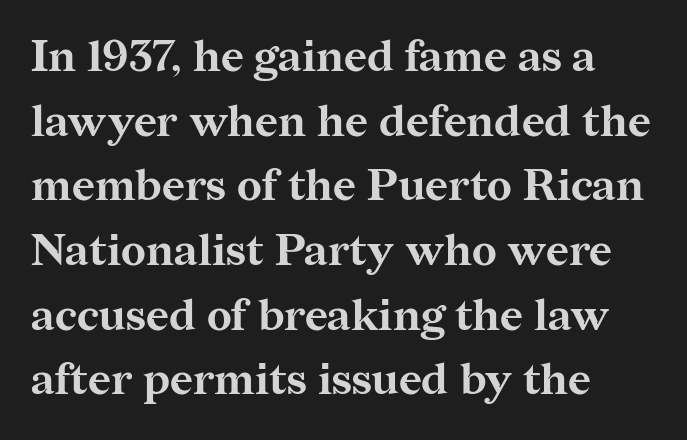
{"serif": "yes", "italic": "no", "bold": "yes", "weight": "bold", "width": "normal", "stroke_contrast": "medium", "x_height": "medium", "monospaced": "no", "underline": "no", "align": "left", "line_spacing": "normal", "line_spacing_ratio": 1.47, "letter_spacing": "normal", "letter_spacing_em": 0.0, "glyph_px": 44}
